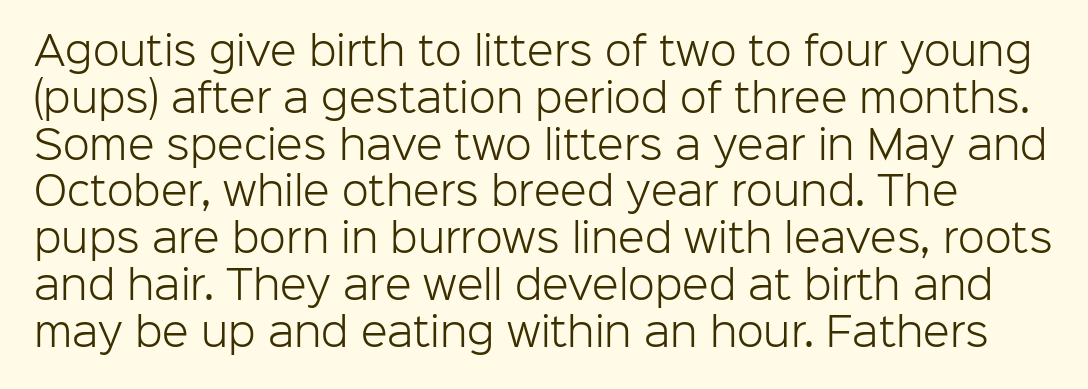
Q: Is the text bold? A: No.
Q: Is the text italic (slanted)? A: No, it is upright.
Q: Is the typeface a serif or a sans-serif typeface? A: Sans-serif.
Q: Is the text underlined? A: No.
Q: Is the spacing between letters normal or unusually wide? A: Normal.
Q: Width (condensed, normal, or wide)? A: Normal.
Q: Stroke contrast? A: Low.
Q: x-height? A: Medium.
Q: Monospaced? A: No.
